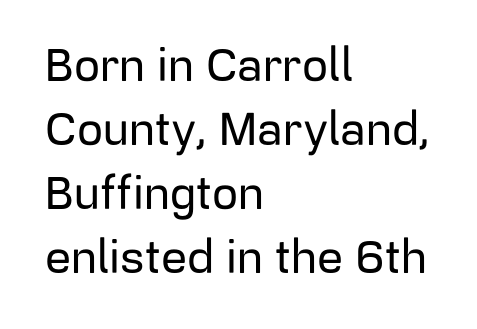
The image shows 46 px sans-serif type, upright; set left-aligned, normal line spacing (1.39x), normal letter spacing, not underlined; low stroke contrast and a medium x-height.
